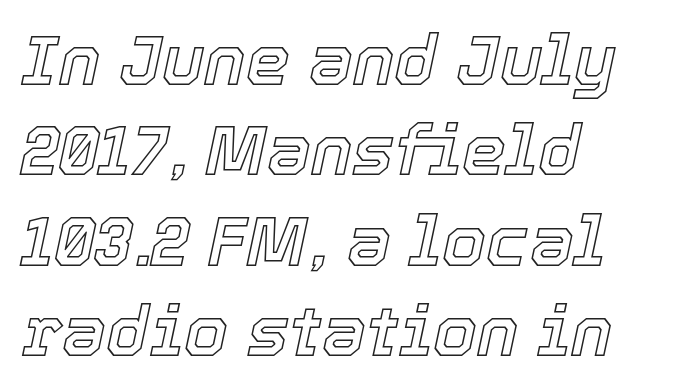
Do the characters align in a grid? No, the font is proportional. What stands out about the letter spacing? Nothing — it is the standard amount. Is the type slanted? Yes — the strokes lean at a clear angle. Reading down the block, your eye returns to a fixed left position each line.
